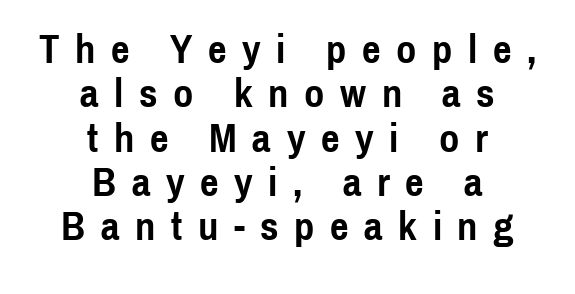
{"serif": "no", "italic": "no", "bold": "yes", "weight": "semibold", "width": "condensed", "x_height": "medium", "monospaced": "no", "underline": "no", "align": "center", "line_spacing": "tight", "line_spacing_ratio": 1.08, "letter_spacing": "wide", "letter_spacing_em": 0.38, "glyph_px": 41}
